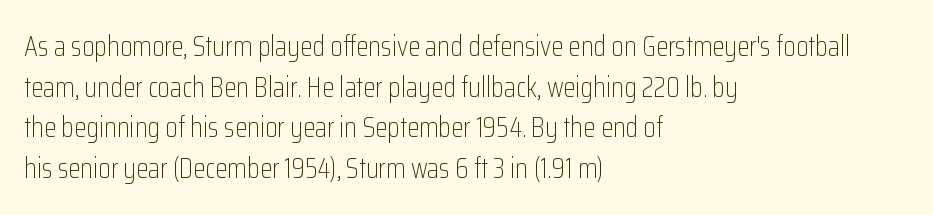
Q: Is the text bold? A: No.
Q: Is the text italic (slanted)? A: No, it is upright.
Q: Is the typeface a serif or a sans-serif typeface? A: Sans-serif.
Q: Is the text underlined? A: No.
Q: How is the paragraph aligned? A: Left-aligned.
Q: Is the spacing between letters normal or unusually wide? A: Normal.
Q: Is the spacing between lines tight, normal or loose? A: Normal.
Q: Width (condensed, normal, or wide)? A: Condensed.
Q: Stroke contrast? A: Low.
Q: x-height? A: Medium.
Q: Monospaced? A: No.
